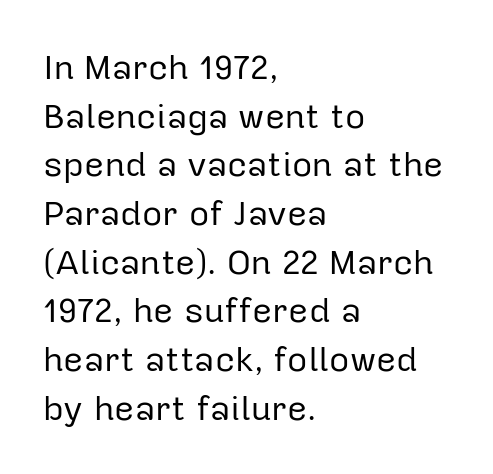
{"serif": "no", "italic": "no", "bold": "no", "weight": "regular", "width": "normal", "stroke_contrast": "low", "x_height": "medium", "monospaced": "no", "underline": "no", "align": "left", "line_spacing": "normal", "line_spacing_ratio": 1.39, "letter_spacing": "normal", "letter_spacing_em": 0.0, "glyph_px": 35}
